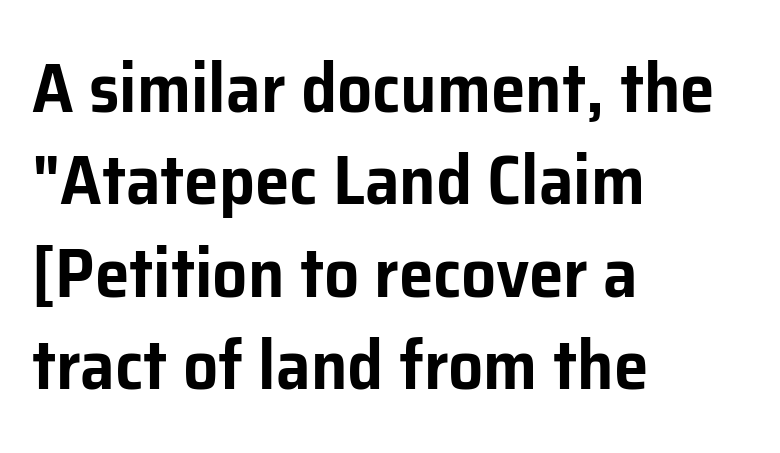
{"serif": "no", "italic": "no", "width": "normal", "stroke_contrast": "low", "x_height": "medium", "monospaced": "no", "underline": "no", "align": "left", "line_spacing": "normal", "line_spacing_ratio": 1.32, "letter_spacing": "normal", "letter_spacing_em": 0.0, "glyph_px": 70}
